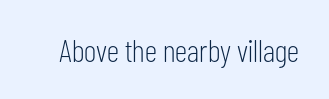
Descender tails drop into unmarked territory. Font category for this specimen: sans-serif. If you drew a line through each stem, it would be perfectly vertical. Nothing unusual about the tracking: characters are spaced as the font intends.
